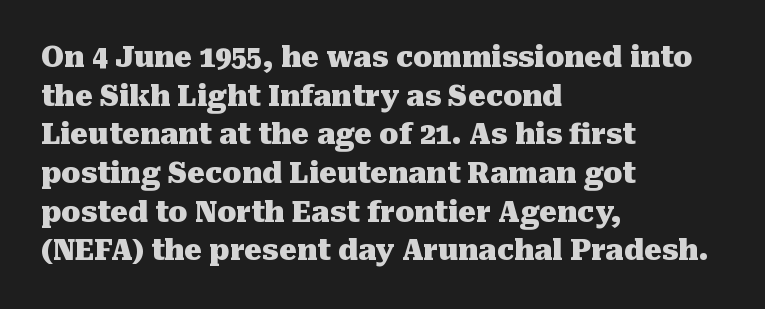
The image shows 28 px heavy serif type, upright; set left-aligned, normal line spacing (1.38x), normal letter spacing, not underlined; medium stroke contrast and a medium x-height.
